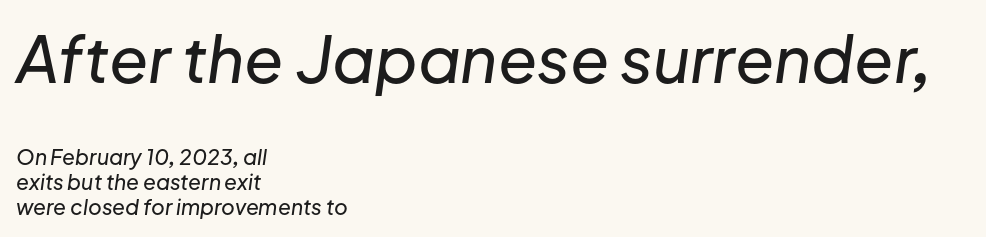
{"italic": "yes", "lean": "right", "slant_degrees": 8, "width": "normal", "stroke_contrast": "low", "x_height": "medium", "monospaced": "no", "underline": "no", "align": "left", "line_spacing_ratio": 1.19, "letter_spacing": "normal", "letter_spacing_em": 0.0, "larger_block": "first", "size_ratio": 3.05, "glyph_px": 64}
